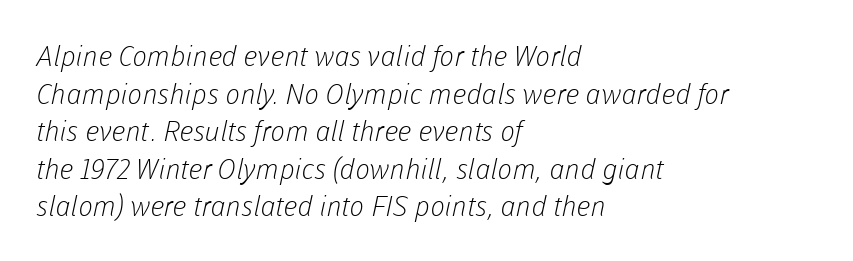
{"serif": "no", "bold": "no", "weight": "light", "width": "normal", "stroke_contrast": "low", "x_height": "medium", "monospaced": "no", "underline": "no", "align": "left", "line_spacing": "normal", "line_spacing_ratio": 1.34, "letter_spacing": "normal", "letter_spacing_em": 0.0, "glyph_px": 28}
